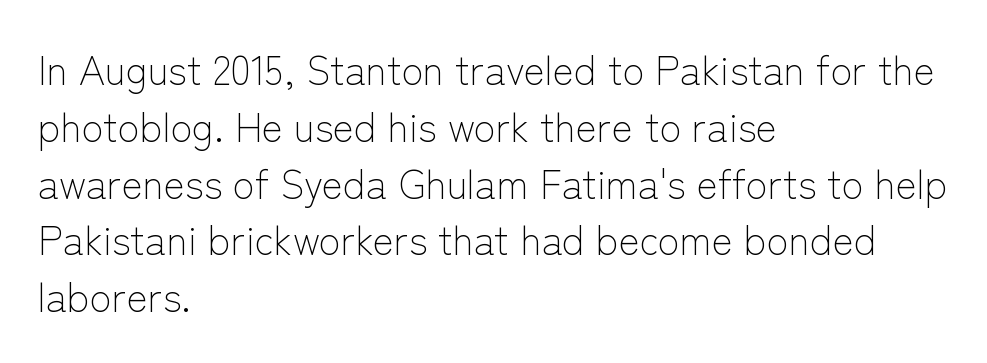
The image shows 40 px light sans-serif type, upright; set left-aligned, normal line spacing (1.42x), normal letter spacing, not underlined; low stroke contrast and a medium x-height.
